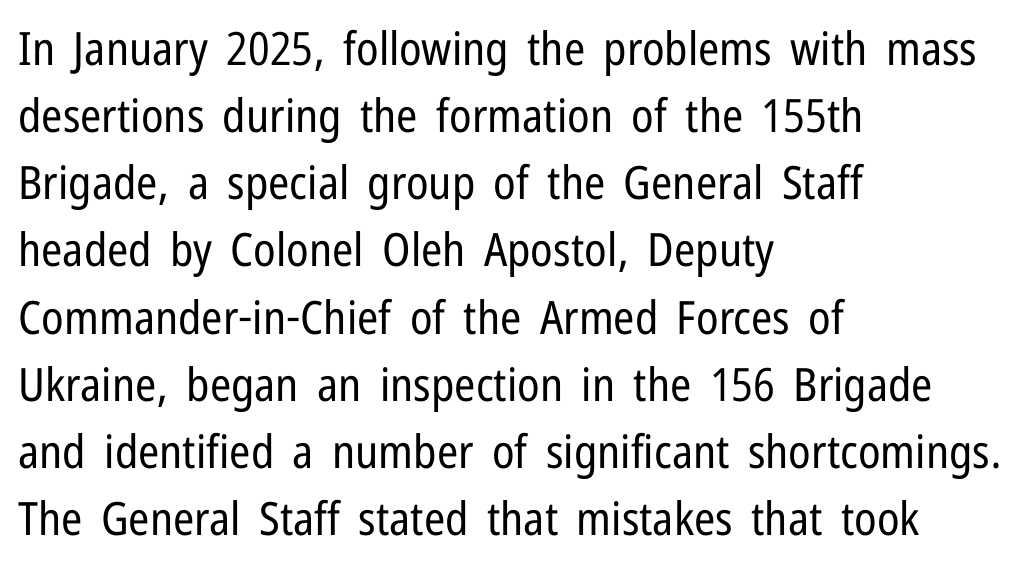
The image shows 46 px regular-weight, condensed sans-serif type, upright; set left-aligned, normal line spacing (1.46x), normal letter spacing, not underlined; low stroke contrast and a medium x-height.
